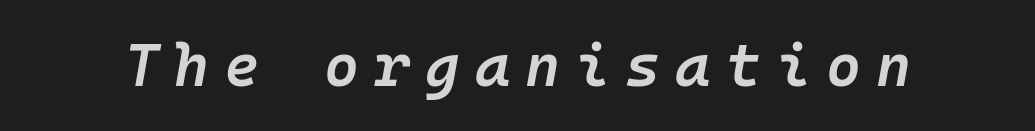
The string is rendered with underlining switched off. The type is letterspaced generously, with wide tracking. Rendered with sloped, italic letterforms. What weight is shown? A semibold, between regular and bold. Spacing verdict: monospaced, one width for all characters.
